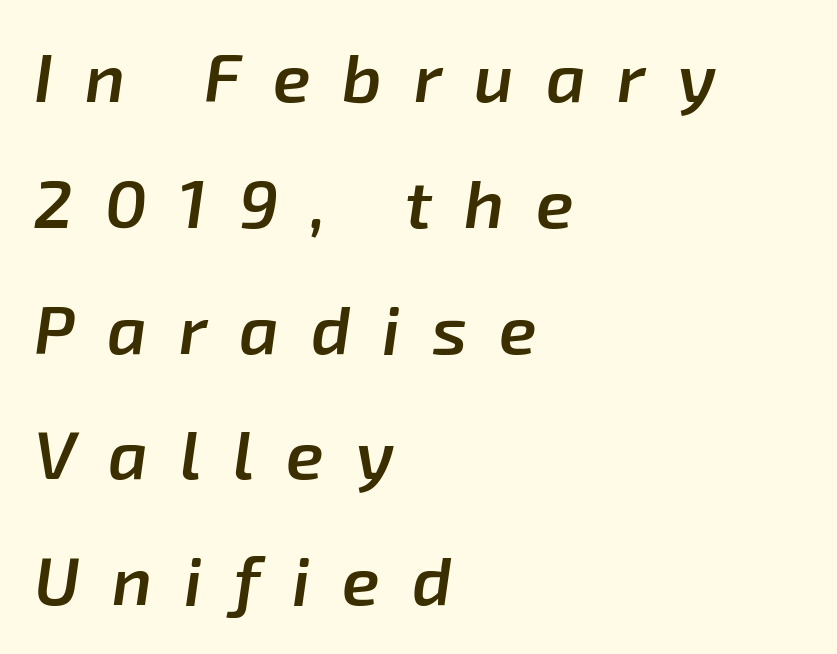
The image shows 68 px semibold type, italic (leaning right); set left-aligned, line spacing 1.85x, unusually wide letter spacing (+0.47 em), not underlined; low stroke contrast and a medium x-height.
